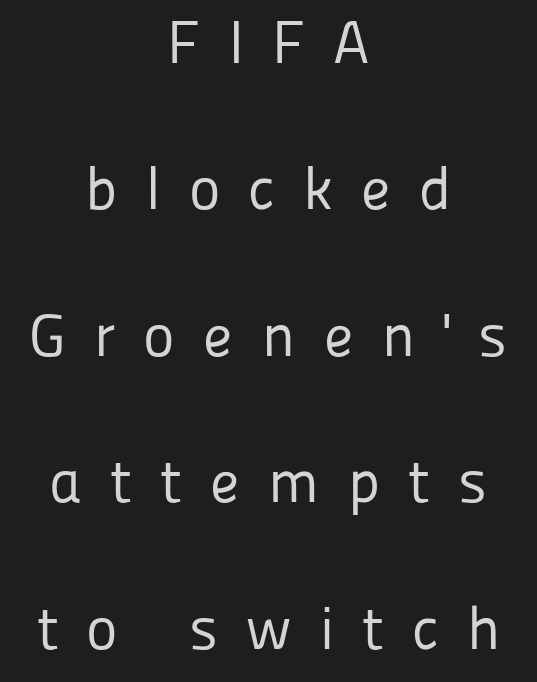
This sample is center-justified, so both line endings float freely. If you measured baseline to baseline, you'd find a long distance. No word sits above an underline. These lines are rendered in a variable-pitch font.
